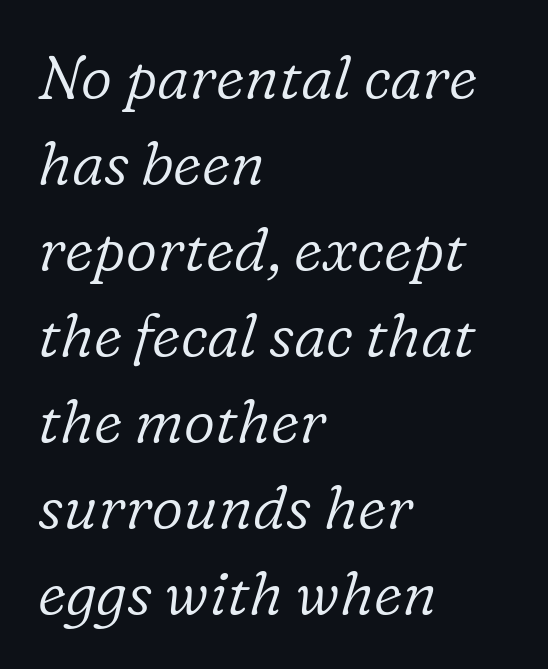
The image shows 61 px light serif type, italic (leaning right); set left-aligned, normal line spacing (1.41x), normal letter spacing, not underlined; low stroke contrast and a medium x-height.
